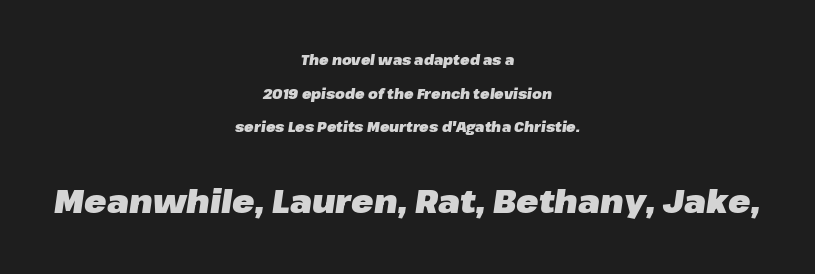
Q: Is the text bold? A: Yes.
Q: Is the text italic (slanted)? A: Yes, it leans right by about 8 degrees.
Q: Is the text underlined? A: No.
Q: How is the paragraph aligned? A: Centered.
Q: Is the spacing between letters normal or unusually wide? A: Normal.
Q: Is the spacing between lines tight, normal or loose? A: Loose.
Q: Which block of text is set in a larger size, the first (top) or the second (bottom)? A: The second (bottom) one.
Q: Width (condensed, normal, or wide)? A: Normal.
Q: Stroke contrast? A: Low.
Q: x-height? A: Medium.
Q: Monospaced? A: No.
